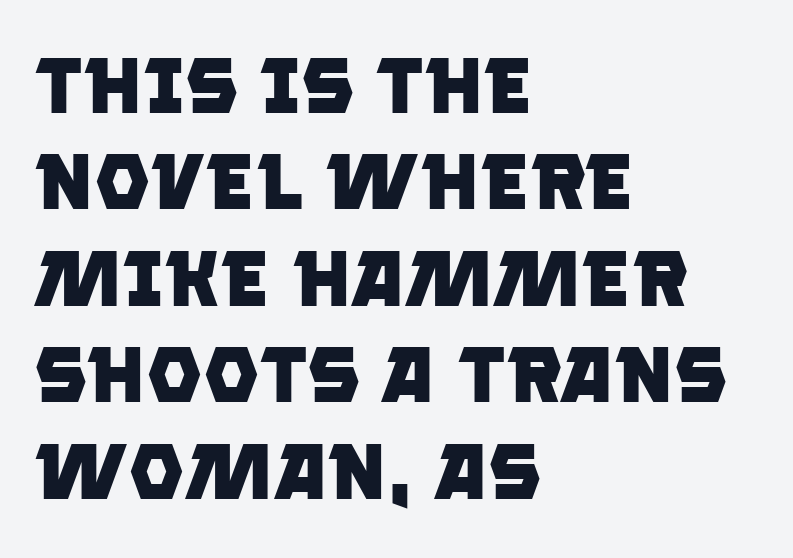
Q: Is the text bold? A: Yes.
Q: Is the typeface a serif or a sans-serif typeface? A: Sans-serif.
Q: Is the text underlined? A: No.
Q: How is the paragraph aligned? A: Left-aligned.
Q: Is the spacing between letters normal or unusually wide? A: Normal.
Q: Width (condensed, normal, or wide)? A: Normal.
Q: Stroke contrast? A: Low.
Q: x-height? A: Large.
Q: Monospaced? A: No.
